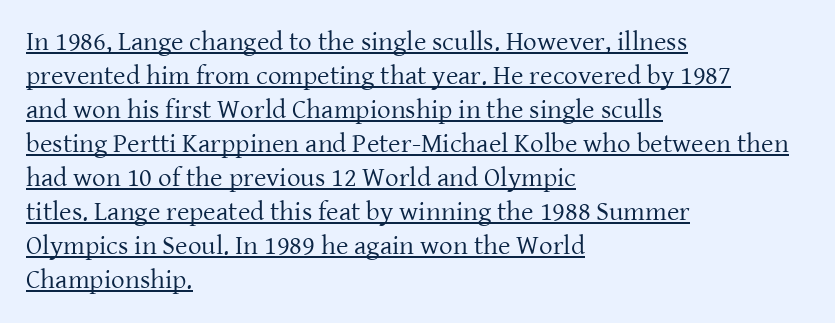
{"italic": "no", "bold": "no", "underline": "yes", "align": "left", "line_spacing": "normal", "line_spacing_ratio": 1.26, "letter_spacing": "normal", "letter_spacing_em": 0.0, "glyph_px": 27}
